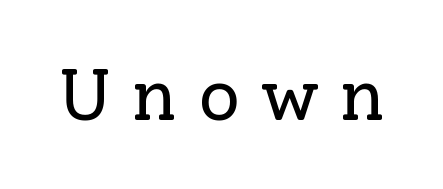
The image shows 73 px regular-weight serif type, upright; set unusually wide letter spacing (+0.28 em), not underlined; low stroke contrast and a medium x-height.
